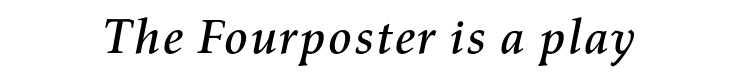
The image shows 49 px text type, italic (leaning right); set normal letter spacing, not underlined; medium stroke contrast and a medium x-height.
